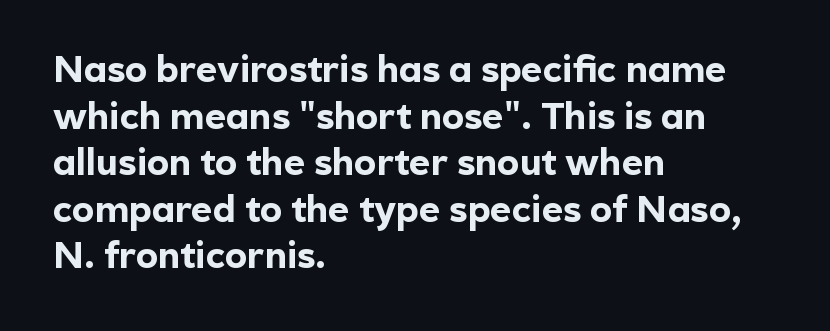
{"serif": "no", "italic": "no", "bold": "yes", "weight": "bold", "width": "normal", "x_height": "medium", "monospaced": "no", "underline": "no", "align": "left", "line_spacing": "normal", "line_spacing_ratio": 1.26, "letter_spacing": "normal", "letter_spacing_em": 0.0, "glyph_px": 37}
